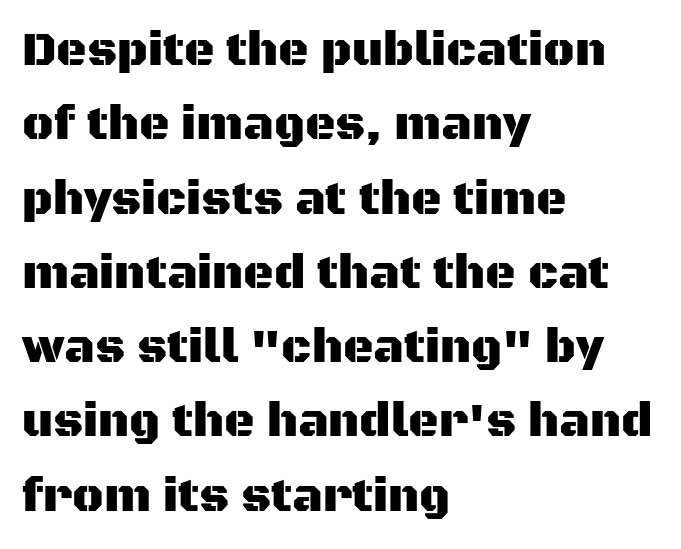
The image shows 47 px sans-serif type, upright; set left-aligned, normal line spacing (1.58x), normal letter spacing, not underlined; medium stroke contrast and a large x-height.
